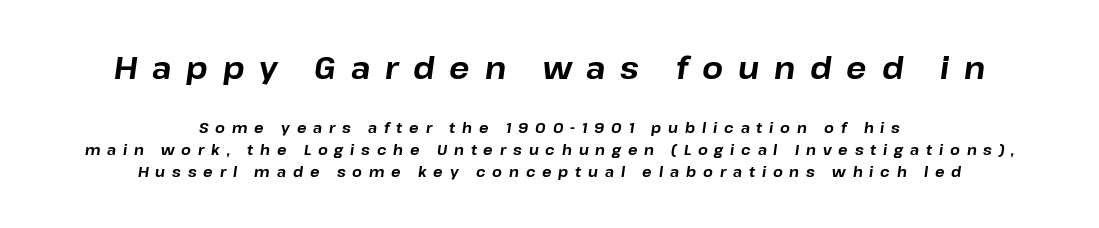
Q: Is the text bold? A: Yes.
Q: Is the text italic (slanted)? A: Yes, it leans right by about 8 degrees.
Q: Is the text underlined? A: No.
Q: How is the paragraph aligned? A: Centered.
Q: Is the spacing between letters normal or unusually wide? A: Unusually wide.
Q: Is the spacing between lines tight, normal or loose? A: Normal.
Q: Which block of text is set in a larger size, the first (top) or the second (bottom)? A: The first (top) one.
Q: Width (condensed, normal, or wide)? A: Normal.
Q: Stroke contrast? A: Low.
Q: x-height? A: Medium.
Q: Monospaced? A: No.
